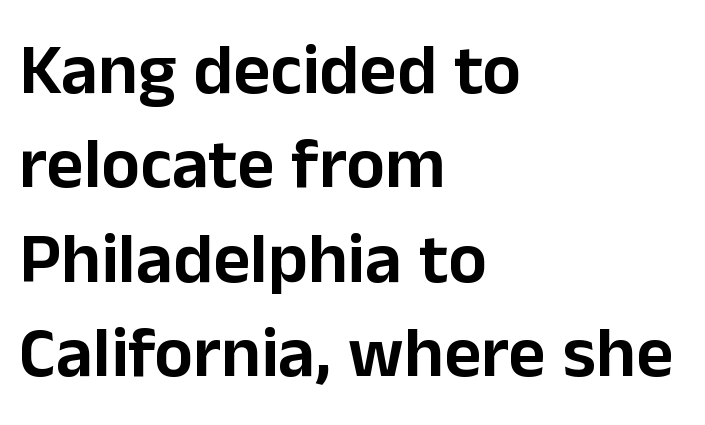
Q: Is the text italic (slanted)? A: No, it is upright.
Q: Is the typeface a serif or a sans-serif typeface? A: Sans-serif.
Q: Is the text underlined? A: No.
Q: How is the paragraph aligned? A: Left-aligned.
Q: Is the spacing between letters normal or unusually wide? A: Normal.
Q: Is the spacing between lines tight, normal or loose? A: Normal.
Q: Width (condensed, normal, or wide)? A: Normal.
Q: Stroke contrast? A: Low.
Q: x-height? A: Medium.
Q: Monospaced? A: No.
